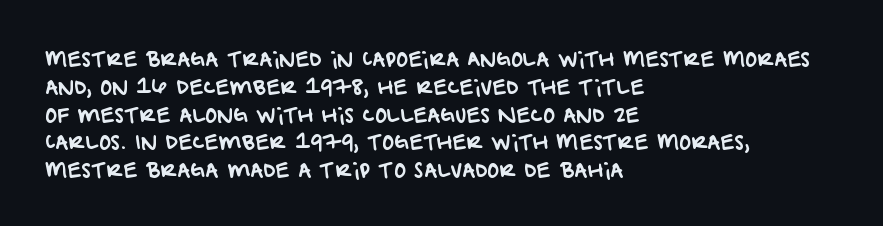
Each line starts at the same left margin while the right side varies. The foot of each line stays bare and open. Summary of vertical rhythm: regular, with standard interline spacing. The passage shown has conventional tracking throughout.
